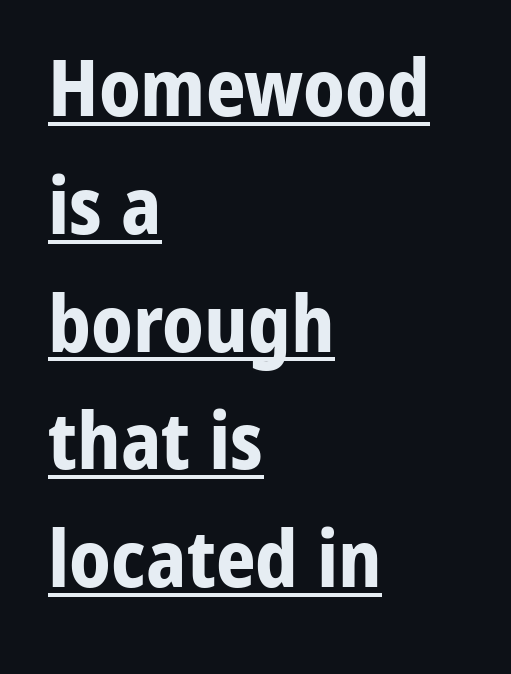
The image shows 78 px bold sans-serif type, upright; set left-aligned, normal line spacing (1.51x), normal letter spacing, underlined; low stroke contrast and a medium x-height.
